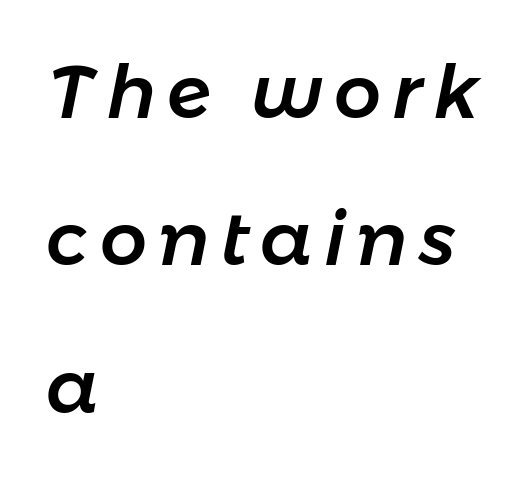
{"italic": "yes", "lean": "right", "slant_degrees": 11, "width": "normal", "stroke_contrast": "low", "x_height": "medium", "monospaced": "no", "underline": "no", "align": "left", "line_spacing": "loose", "line_spacing_ratio": 1.99, "glyph_px": 74}
